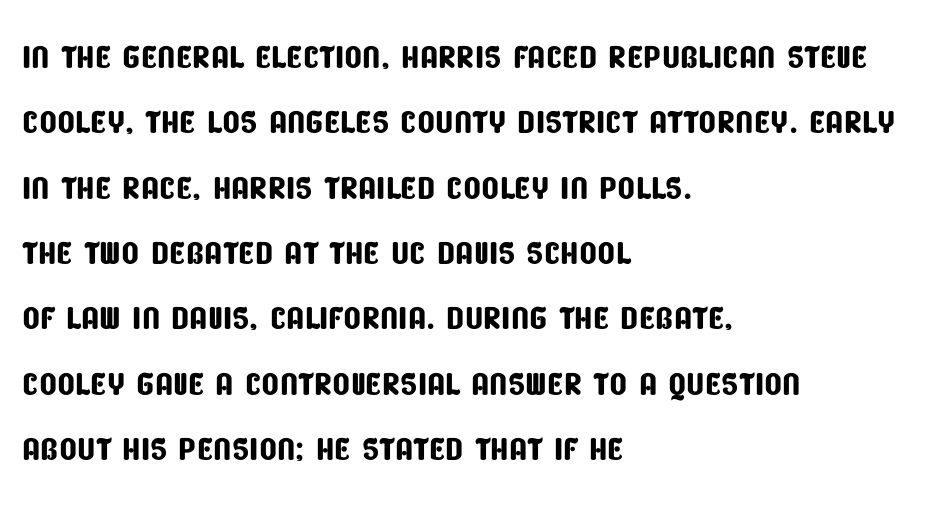
The image shows 46 px condensed sans-serif type; set left-aligned, normal line spacing (1.42x), normal letter spacing, not underlined; low stroke contrast and a large x-height.
